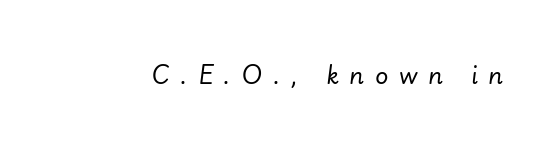
The image shows 23 px text type, italic (leaning right); set unusually wide letter spacing (+0.46 em), not underlined.
